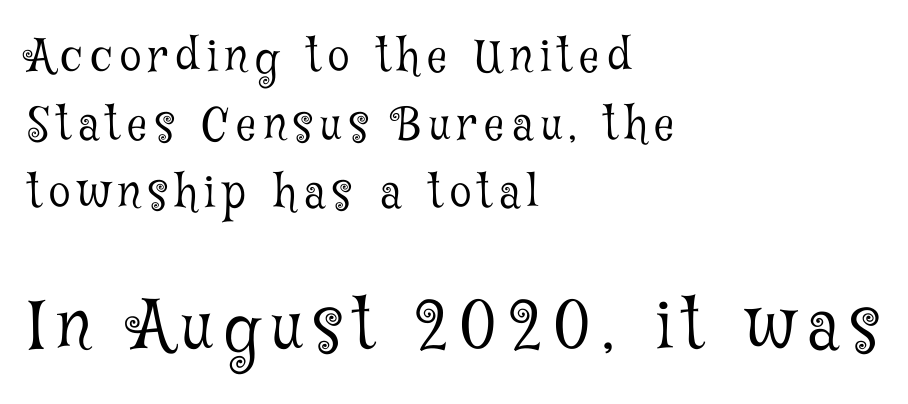
Q: Is the text bold? A: No.
Q: Is the text italic (slanted)? A: No, it is upright.
Q: Is the typeface a serif or a sans-serif typeface? A: Serif.
Q: Is the text underlined? A: No.
Q: How is the paragraph aligned? A: Left-aligned.
Q: Is the spacing between lines tight, normal or loose? A: Normal.
Q: Which block of text is set in a larger size, the first (top) or the second (bottom)? A: The second (bottom) one.
Q: Width (condensed, normal, or wide)? A: Condensed.
Q: Stroke contrast? A: Low.
Q: x-height? A: Medium.
Q: Monospaced? A: No.
